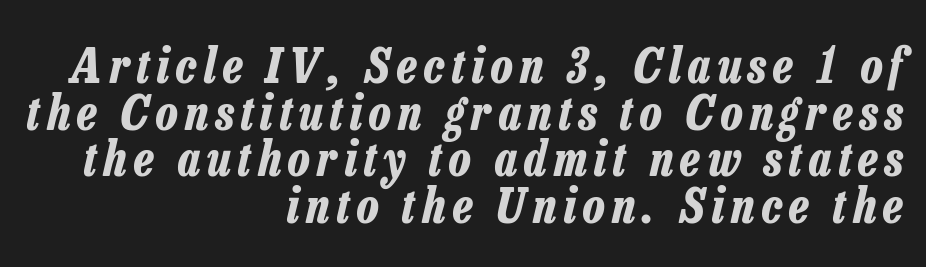
Each glyph is drawn with heavy, bold strokes. Notice how the stems are inclined rather than vertical — that's the hallmark of italics. Cramped leading. Glance below the letters and you will spot only blank space.
